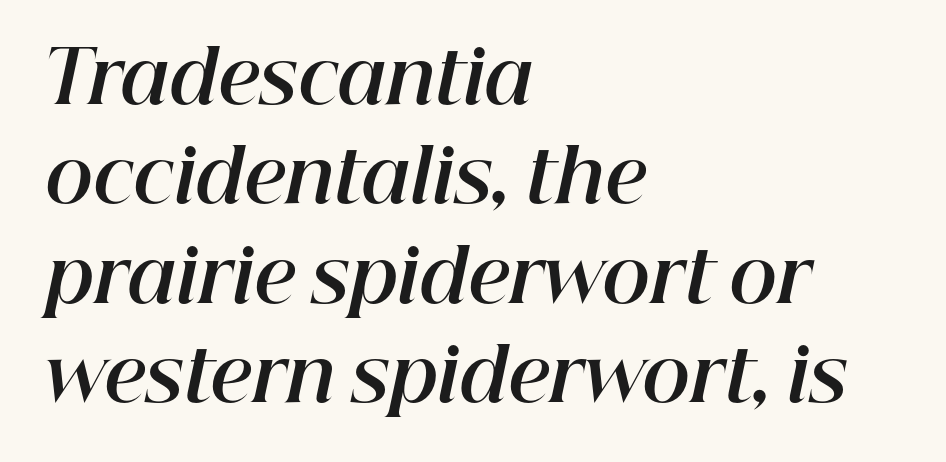
The image shows 73 px bold type, italic (leaning right); set left-aligned, normal line spacing (1.36x), normal letter spacing, not underlined; high stroke contrast and a medium x-height.
